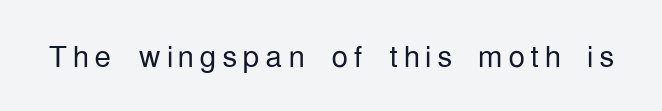
Note the varied advance widths — an 'i' is clearly narrower than an 'm'. The specimen reads as upright at a glance. The space beneath each line is pristine and unruled. Are there feet on the stems? There aren't — it's a sans.
